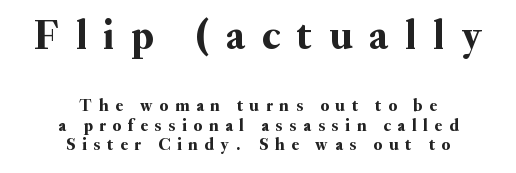
The image shows 42 px serif type, upright; set centered, tight line spacing (1.14x), unusually wide letter spacing (+0.41 em), not underlined; the first (top) block is 2.47x larger; medium stroke contrast and a small x-height.
